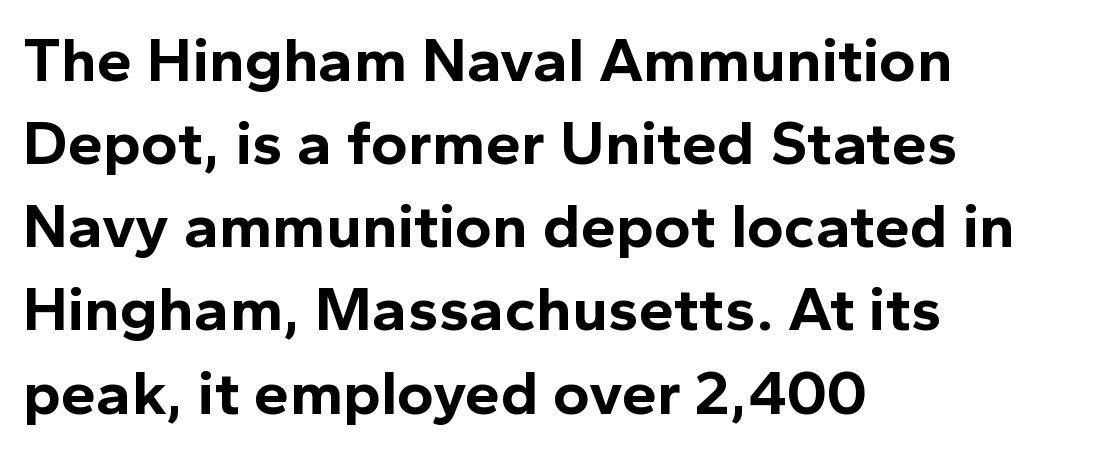
{"serif": "no", "italic": "no", "bold": "yes", "weight": "bold", "width": "normal", "x_height": "medium", "monospaced": "no", "underline": "no", "align": "left", "line_spacing": "normal", "line_spacing_ratio": 1.32, "letter_spacing": "normal", "letter_spacing_em": 0.0, "glyph_px": 63}
